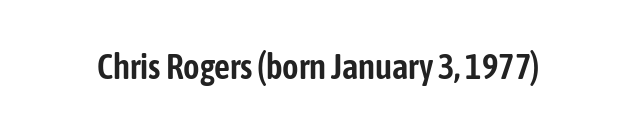
{"serif": "no", "italic": "no", "width": "condensed", "stroke_contrast": "low", "x_height": "medium", "monospaced": "no", "underline": "no", "letter_spacing": "normal", "letter_spacing_em": 0.0, "glyph_px": 35}
